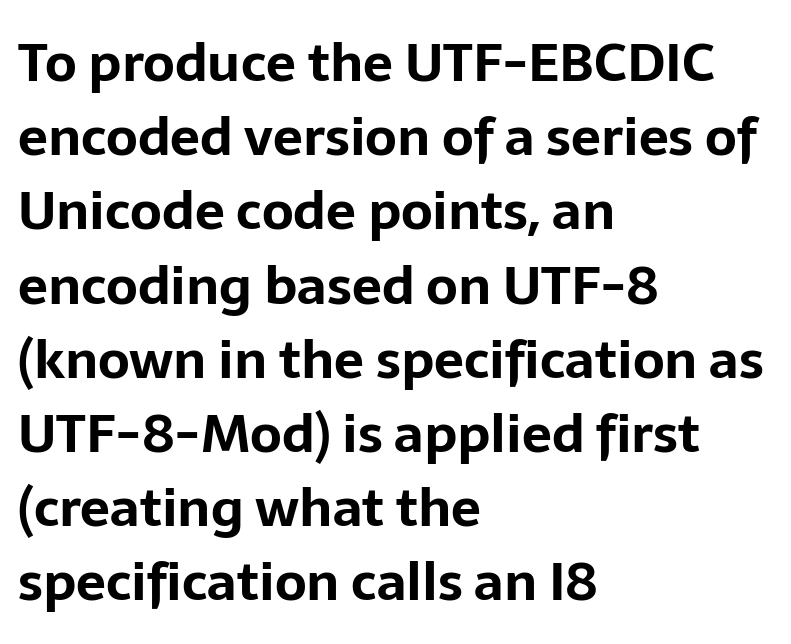
The image shows 53 px bold sans-serif type, upright; set left-aligned, normal line spacing (1.4x), normal letter spacing, not underlined; low stroke contrast and a medium x-height.
